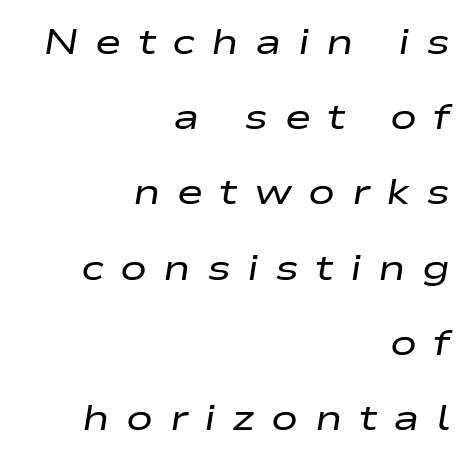
The image shows 36 px regular-weight, wide type, italic (leaning right); set right-aligned, loose line spacing (2.09x), unusually wide letter spacing (+0.45 em), not underlined; low stroke contrast and a medium x-height.
